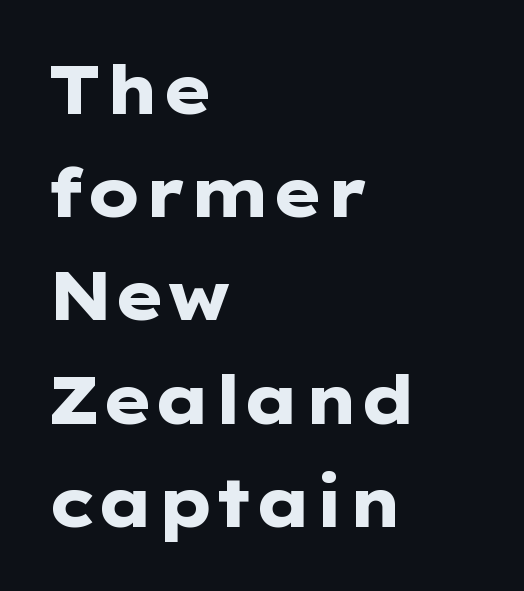
Q: Is the text bold? A: Yes.
Q: Is the text italic (slanted)? A: No, it is upright.
Q: Is the typeface a serif or a sans-serif typeface? A: Sans-serif.
Q: Is the text underlined? A: No.
Q: How is the paragraph aligned? A: Left-aligned.
Q: Is the spacing between letters normal or unusually wide? A: Normal.
Q: Is the spacing between lines tight, normal or loose? A: Normal.
Q: Width (condensed, normal, or wide)? A: Wide.
Q: Stroke contrast? A: Low.
Q: x-height? A: Medium.
Q: Monospaced? A: No.
